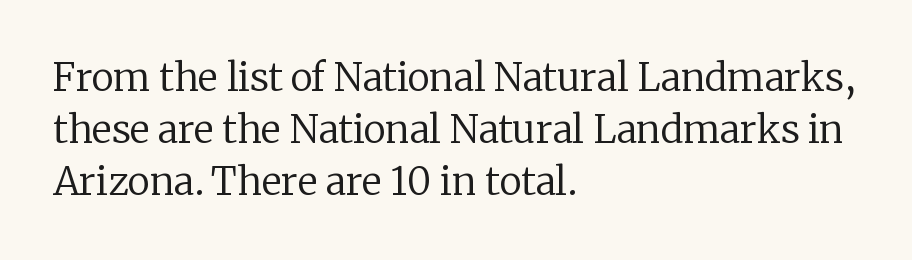
Q: Is the text bold? A: No.
Q: Is the text italic (slanted)? A: No, it is upright.
Q: Is the typeface a serif or a sans-serif typeface? A: Serif.
Q: Is the text underlined? A: No.
Q: How is the paragraph aligned? A: Left-aligned.
Q: Is the spacing between letters normal or unusually wide? A: Normal.
Q: Is the spacing between lines tight, normal or loose? A: Normal.
Q: Width (condensed, normal, or wide)? A: Normal.
Q: Stroke contrast? A: Low.
Q: x-height? A: Medium.
Q: Monospaced? A: No.
